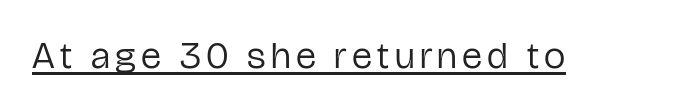
Q: Is the text bold? A: No.
Q: Is the text italic (slanted)? A: No, it is upright.
Q: Is the typeface a serif or a sans-serif typeface? A: Sans-serif.
Q: Is the text underlined? A: Yes.
Q: Width (condensed, normal, or wide)? A: Condensed.
Q: Stroke contrast? A: Low.
Q: x-height? A: Medium.
Q: Monospaced? A: No.
